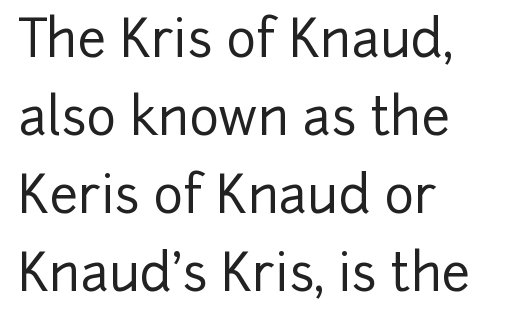
{"serif": "no", "italic": "no", "width": "normal", "stroke_contrast": "low", "x_height": "medium", "monospaced": "no", "underline": "no", "align": "left", "line_spacing": "normal", "line_spacing_ratio": 1.53, "letter_spacing": "normal", "letter_spacing_em": 0.0, "glyph_px": 51}
